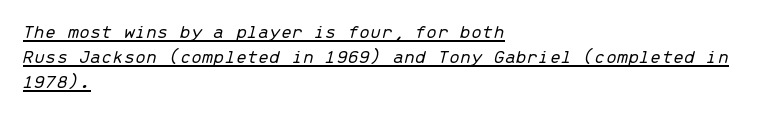
Q: Is the text bold? A: No.
Q: Is the text italic (slanted)? A: Yes, it leans right by about 13 degrees.
Q: Is the text underlined? A: Yes.
Q: How is the paragraph aligned? A: Left-aligned.
Q: Is the spacing between letters normal or unusually wide? A: Normal.
Q: Is the spacing between lines tight, normal or loose? A: Normal.
